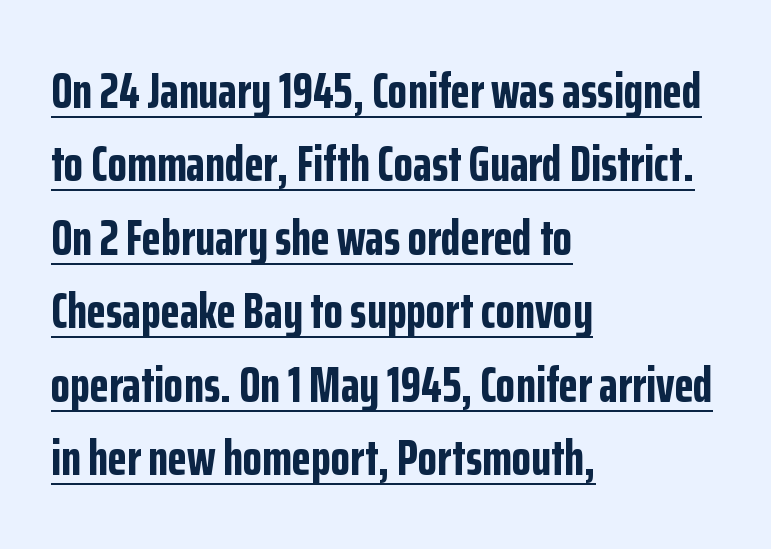
{"serif": "no", "italic": "no", "bold": "yes", "weight": "bold", "width": "condensed", "stroke_contrast": "low", "x_height": "medium", "monospaced": "no", "underline": "yes", "align": "left", "line_spacing": "normal", "line_spacing_ratio": 1.47, "letter_spacing": "normal", "letter_spacing_em": 0.0, "glyph_px": 50}
